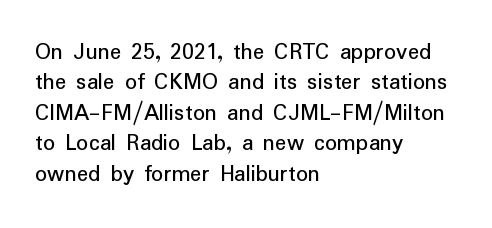
Q: Is the text bold? A: No.
Q: Is the text italic (slanted)? A: No, it is upright.
Q: Is the text underlined? A: No.
Q: How is the paragraph aligned? A: Left-aligned.
Q: Is the spacing between letters normal or unusually wide? A: Normal.
Q: Is the spacing between lines tight, normal or loose? A: Normal.
